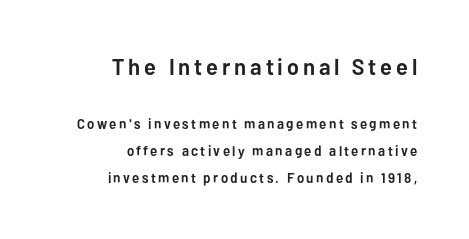
Q: Is the text bold? A: Yes.
Q: Is the text italic (slanted)? A: No, it is upright.
Q: Is the text underlined? A: No.
Q: How is the paragraph aligned? A: Right-aligned.
Q: Is the spacing between lines tight, normal or loose? A: Loose.
Q: Which block of text is set in a larger size, the first (top) or the second (bottom)? A: The first (top) one.
